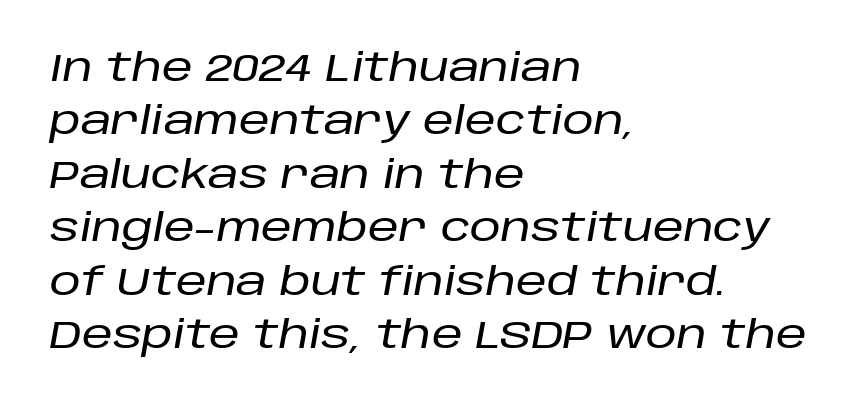
Rows of type keep a routine distance in the vertical direction. Rendered with sloped, italic letterforms. The letters sit at their default tracking, neither squeezed nor spread. Quick note: underline off. Typeset ragged right — the left edge is the straight one.
